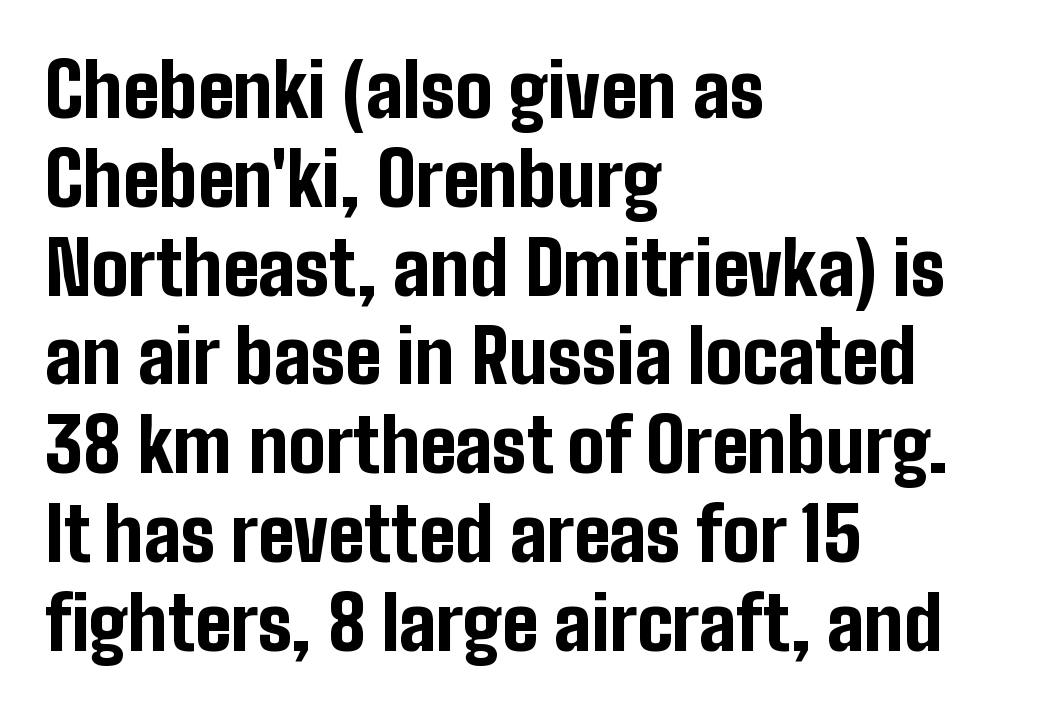
Q: Is the text bold? A: Yes.
Q: Is the text italic (slanted)? A: No, it is upright.
Q: Is the typeface a serif or a sans-serif typeface? A: Sans-serif.
Q: Is the text underlined? A: No.
Q: How is the paragraph aligned? A: Left-aligned.
Q: Is the spacing between letters normal or unusually wide? A: Normal.
Q: Width (condensed, normal, or wide)? A: Condensed.
Q: Stroke contrast? A: Low.
Q: x-height? A: Medium.
Q: Monospaced? A: No.
